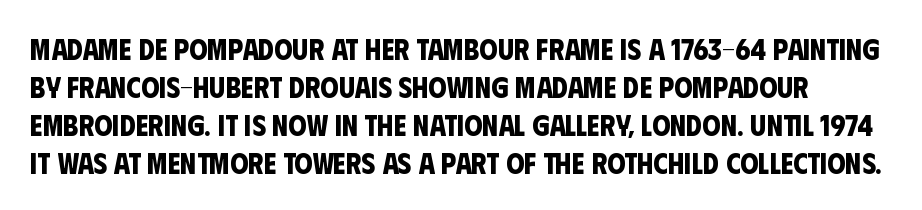
The image shows 29 px bold, condensed sans-serif type; set normal line spacing (1.31x), normal letter spacing, not underlined; low stroke contrast and a large x-height.
